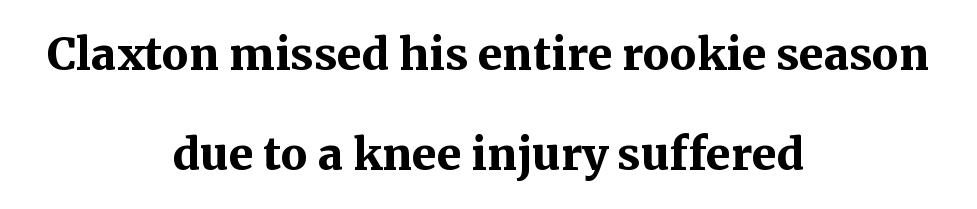
The image shows 60 px semibold serif type, upright; set centered, normal line spacing (1.66x), normal letter spacing, not underlined; medium stroke contrast and a medium x-height.
